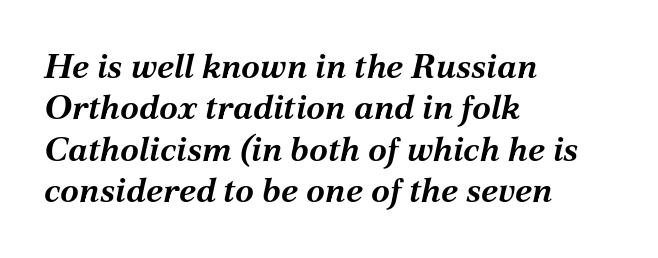
Note the varied advance widths — an 'i' is clearly narrower than an 'm'. The words here are not underlined. All the whitespace from short lines collects on the right. Letter spacing: default.
